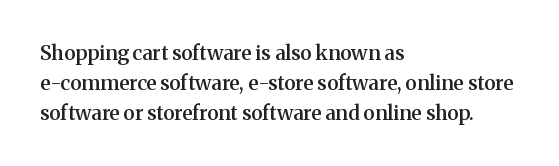
The image shows 20 px text type, upright; set left-aligned, normal line spacing (1.49x), normal letter spacing, not underlined.
